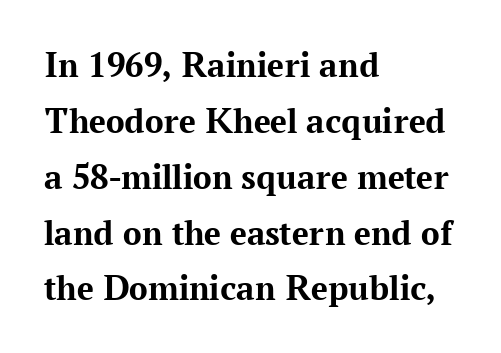
The image shows 37 px bold serif type, upright; set left-aligned, normal line spacing (1.51x), normal letter spacing, not underlined; medium stroke contrast and a medium x-height.
